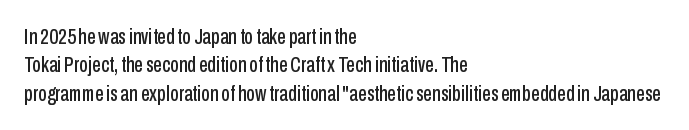
Q: Is the text italic (slanted)? A: No, it is upright.
Q: Is the text underlined? A: No.
Q: How is the paragraph aligned? A: Left-aligned.
Q: Is the spacing between letters normal or unusually wide? A: Normal.
Q: Is the spacing between lines tight, normal or loose? A: Normal.
